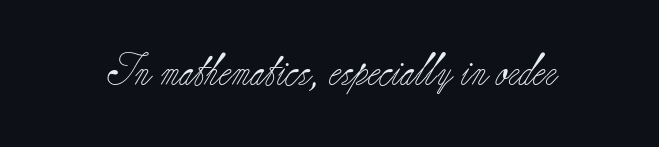
Q: Is the text bold? A: No.
Q: Is the text italic (slanted)? A: Yes.
Q: Is the typeface a serif or a sans-serif typeface? A: Serif.
Q: Is the text underlined? A: No.
Q: Is the spacing between letters normal or unusually wide? A: Normal.
Q: Width (condensed, normal, or wide)? A: Normal.
Q: Stroke contrast? A: Low.
Q: x-height? A: Small.
Q: Monospaced? A: No.
